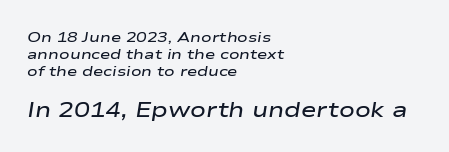
Character size in the trailing block exceeds that of the leading block. Slant detected: the letters are inclined. Tracking here is standard; glyphs follow each other at the usual distance. A fair bit of extra ink — the face is semibold, not bold. Left-aligned paragraph, ragged on the right.
